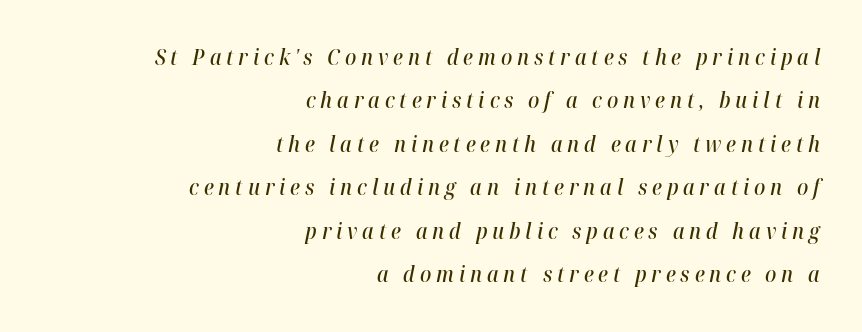
{"italic": "yes", "lean": "right", "slant_degrees": 12, "bold": "semi", "underline": "no", "align": "right", "line_spacing": "loose", "line_spacing_ratio": 2.07, "letter_spacing": "wide", "letter_spacing_em": 0.23, "glyph_px": 21}
